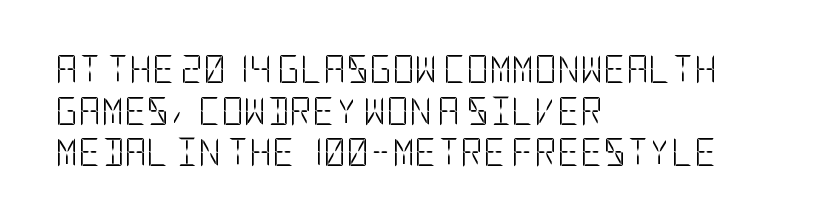
{"serif": "no", "italic": "no", "bold": "no", "weight": "light", "width": "condensed", "stroke_contrast": "low", "x_height": "large", "underline": "no", "align": "left", "line_spacing": "normal", "line_spacing_ratio": 1.49, "letter_spacing": "normal", "letter_spacing_em": 0.0, "glyph_px": 28}
